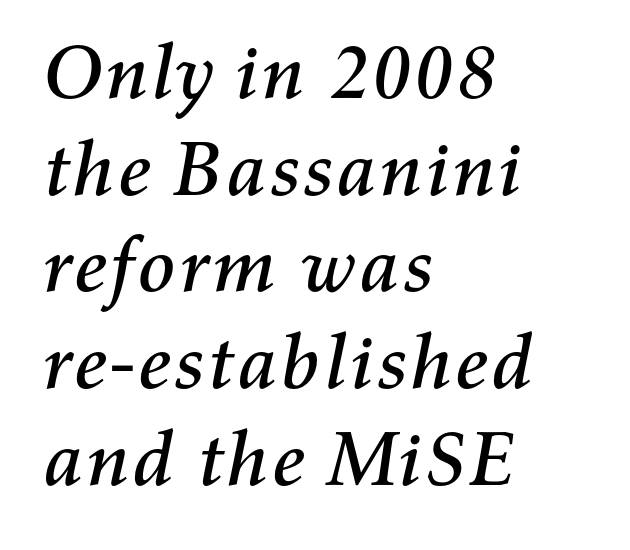
Q: Is the text italic (slanted)? A: Yes, it leans right by about 11 degrees.
Q: Is the text underlined? A: No.
Q: How is the paragraph aligned? A: Left-aligned.
Q: Is the spacing between letters normal or unusually wide? A: Normal.
Q: Width (condensed, normal, or wide)? A: Normal.
Q: Stroke contrast? A: Medium.
Q: x-height? A: Medium.
Q: Monospaced? A: No.
